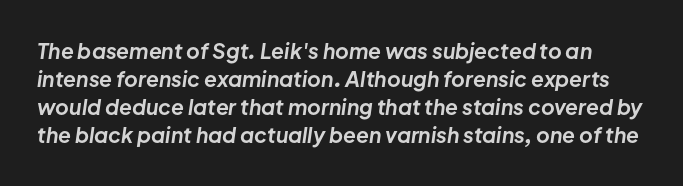
{"italic": "yes", "lean": "right", "slant_degrees": 8, "bold": "yes", "underline": "no", "line_spacing": "normal", "line_spacing_ratio": 1.34, "letter_spacing": "normal", "letter_spacing_em": 0.0, "glyph_px": 21}
